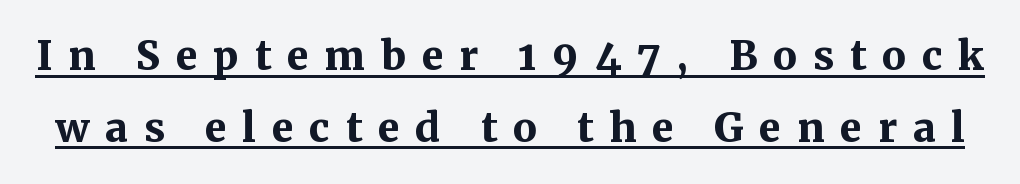
{"serif": "yes", "italic": "no", "bold": "yes", "weight": "semibold", "width": "normal", "stroke_contrast": "medium", "x_height": "medium", "monospaced": "no", "underline": "yes", "line_spacing": "normal", "line_spacing_ratio": 1.33, "letter_spacing": "wide", "letter_spacing_em": 0.29, "glyph_px": 54}
